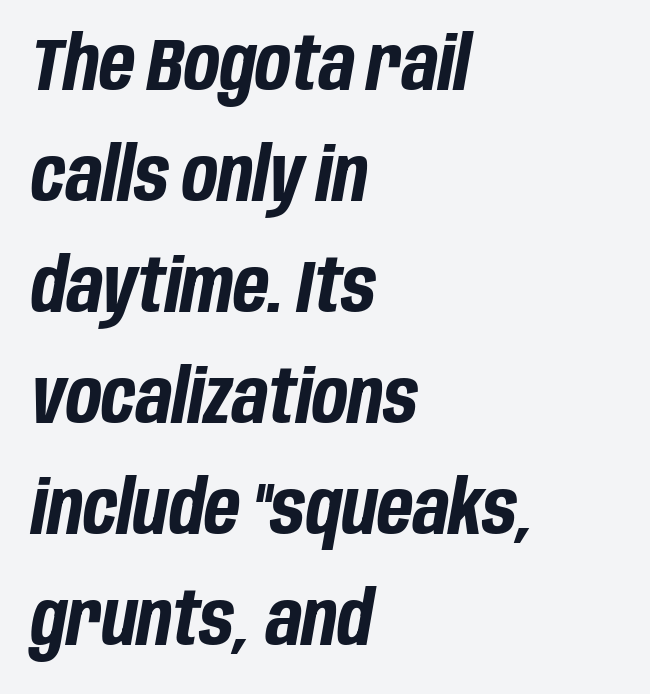
The image shows 74 px bold, condensed type, italic (leaning right); set left-aligned, normal line spacing (1.5x), normal letter spacing, not underlined; low stroke contrast and a large x-height.
